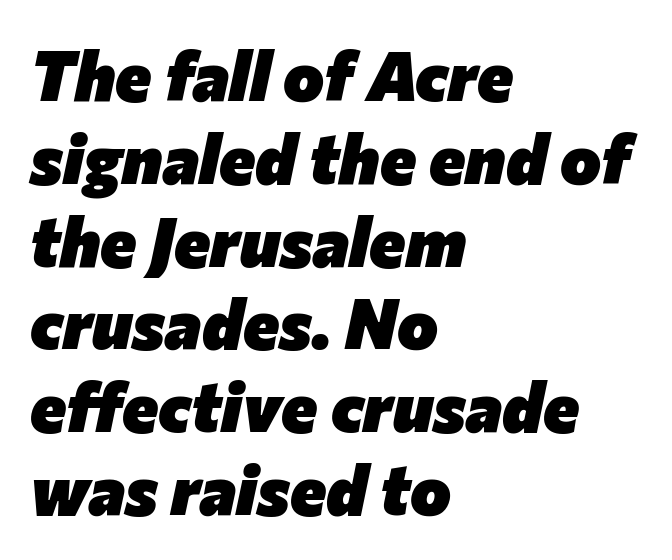
Compared with a centered layout, this one pins lines to the left instead. This rendering leaves character spacing at its baseline value. The letters advance in unequal steps, a hallmark of proportional type. Descender tails drop into unmarked territory.
